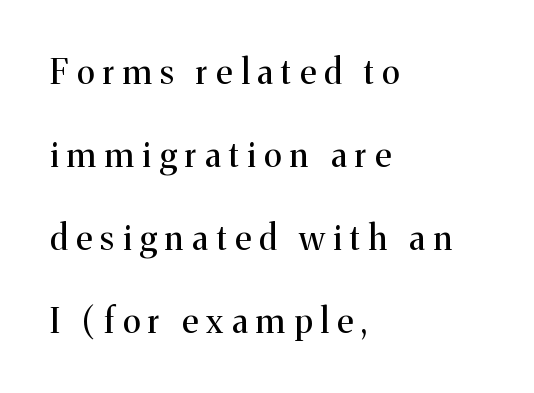
I'd call this a serif setting — the letters wear small feet. The rag falls on the right side of this text block. Is there much room between lines? Yes — plenty of vertical air separates them. Posture: straight, roman, zero tilt. The gap between lines stays unmarked.
